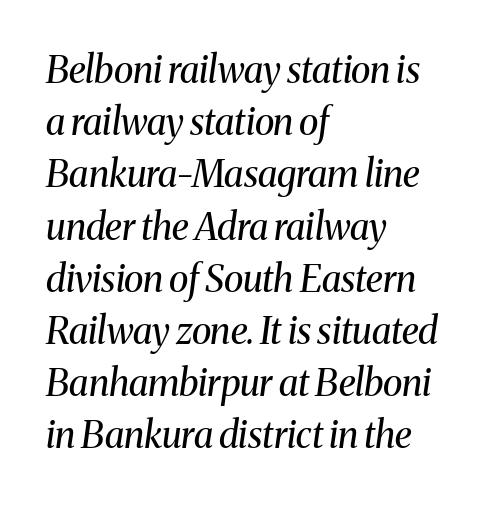
Q: Is the text bold? A: No.
Q: Is the text italic (slanted)? A: Yes, it leans right by about 8 degrees.
Q: Is the typeface a serif or a sans-serif typeface? A: Serif.
Q: Is the text underlined? A: No.
Q: How is the paragraph aligned? A: Left-aligned.
Q: Is the spacing between letters normal or unusually wide? A: Normal.
Q: Is the spacing between lines tight, normal or loose? A: Normal.
Q: Width (condensed, normal, or wide)? A: Normal.
Q: Stroke contrast? A: Medium.
Q: x-height? A: Medium.
Q: Monospaced? A: No.
